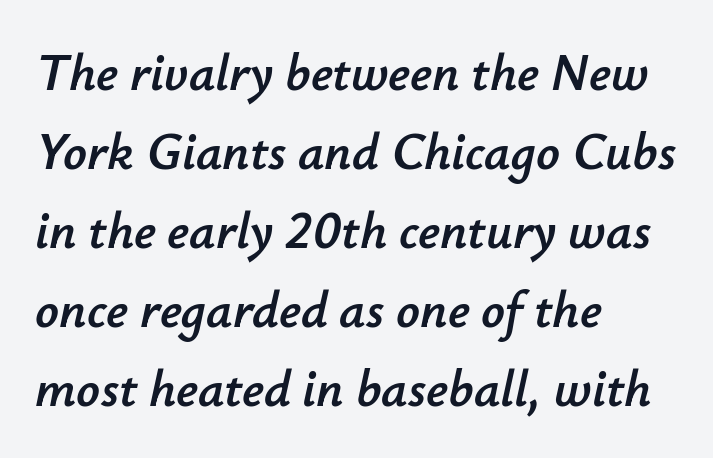
Q: Is the text italic (slanted)? A: Yes, it leans right by about 12 degrees.
Q: Is the text underlined? A: No.
Q: How is the paragraph aligned? A: Left-aligned.
Q: Is the spacing between letters normal or unusually wide? A: Normal.
Q: Is the spacing between lines tight, normal or loose? A: Normal.
Q: Width (condensed, normal, or wide)? A: Normal.
Q: Stroke contrast? A: Low.
Q: x-height? A: Small.
Q: Monospaced? A: No.
